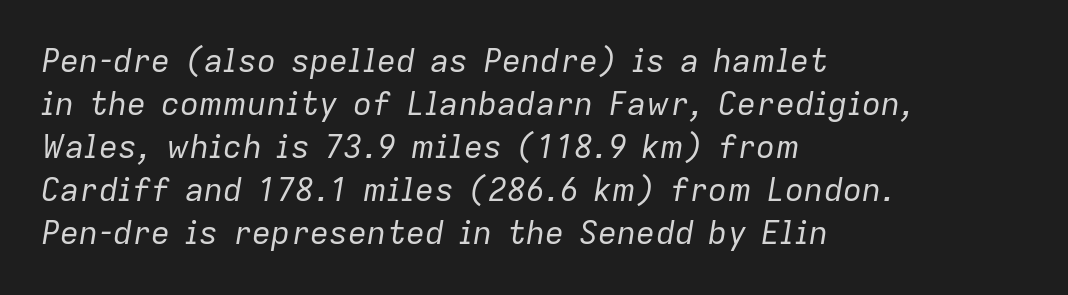
Q: Is the text bold? A: No.
Q: Is the text italic (slanted)? A: Yes, it leans right by about 9 degrees.
Q: Is the text underlined? A: No.
Q: How is the paragraph aligned? A: Left-aligned.
Q: Is the spacing between letters normal or unusually wide? A: Normal.
Q: Is the spacing between lines tight, normal or loose? A: Normal.
Q: Width (condensed, normal, or wide)? A: Normal.
Q: Stroke contrast? A: Low.
Q: x-height? A: Medium.
Q: Monospaced? A: No.
